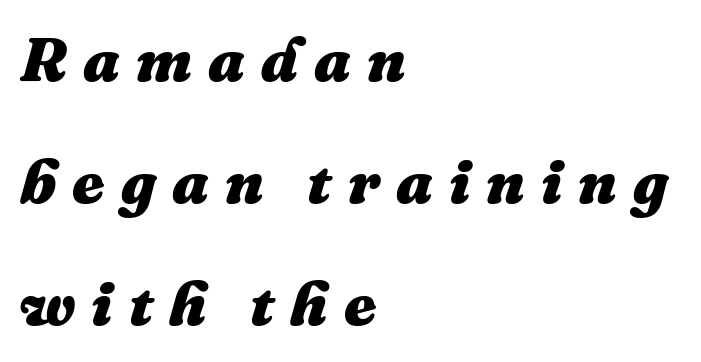
{"italic": "yes", "lean": "right", "slant_degrees": 16, "bold": "yes", "weight": "heavy", "width": "normal", "stroke_contrast": "medium", "x_height": "medium", "monospaced": "no", "underline": "no", "align": "left", "line_spacing": "loose", "line_spacing_ratio": 1.97, "letter_spacing": "wide", "letter_spacing_em": 0.26, "glyph_px": 62}
